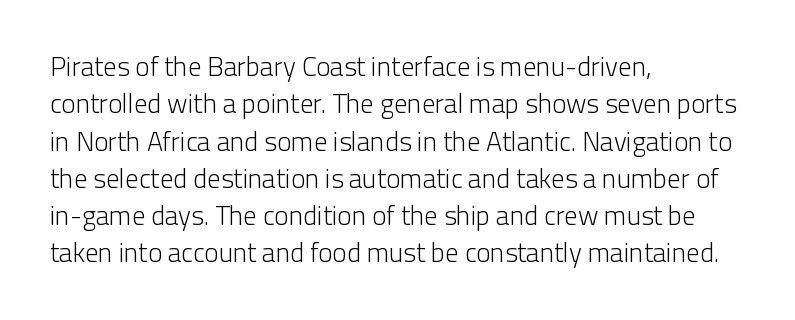
{"italic": "no", "bold": "no", "underline": "no", "align": "left", "line_spacing": "normal", "line_spacing_ratio": 1.38, "letter_spacing": "normal", "letter_spacing_em": 0.0, "glyph_px": 27}
